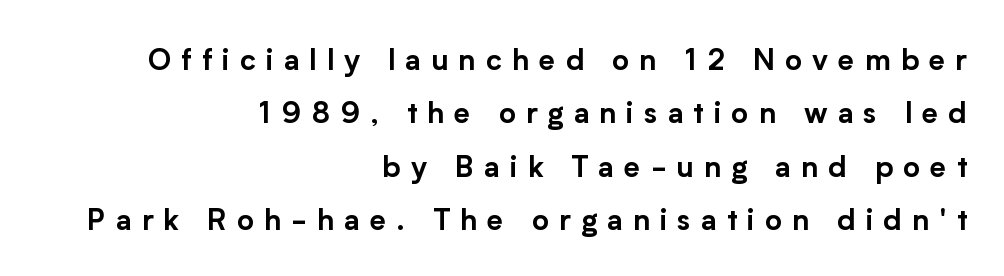
Each letter keeps its own natural width here, so spacing adapts to shape. Is the block centered? No — it sits flush against the right margin. Descenders hang freely into open space. The gaps between neighbouring characters are conspicuously large.
